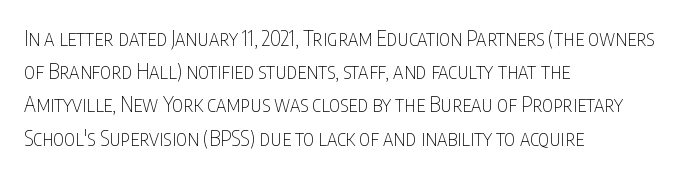
The face looks like a standard text weight, possibly lighter. Short and long lines alike share a common starting point at left. Vertically, the passage feels balanced, rows spaced as you'd expect. A bare baseline throughout the passage. Here the glyphs are tracked normally, forming tight word shapes.
